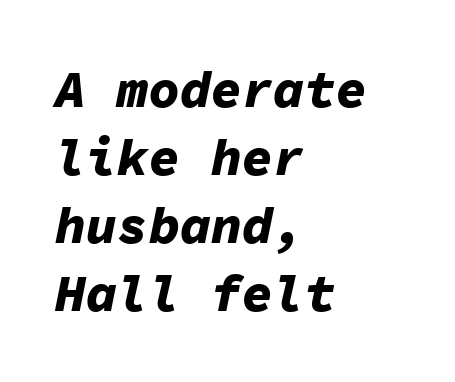
The image shows 52 px bold type, italic (leaning right), monospaced; set left-aligned, normal line spacing (1.31x), normal letter spacing, not underlined; low stroke contrast and a medium x-height.
